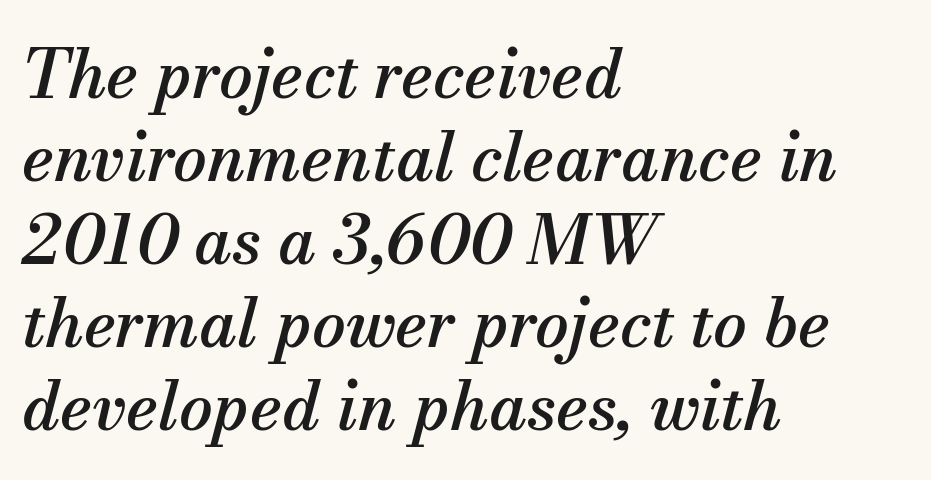
The image shows 67 px serif type, italic (leaning right); set left-aligned, line spacing 1.24x, normal letter spacing, not underlined; medium stroke contrast and a small x-height.
